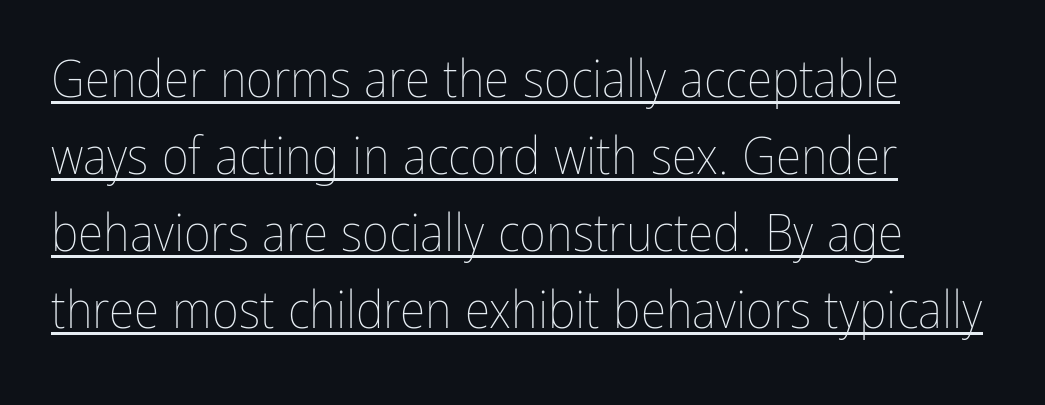
Q: Is the text bold? A: No.
Q: Is the text italic (slanted)? A: No, it is upright.
Q: Is the text underlined? A: Yes.
Q: How is the paragraph aligned? A: Left-aligned.
Q: Is the spacing between letters normal or unusually wide? A: Normal.
Q: Is the spacing between lines tight, normal or loose? A: Normal.
Q: Width (condensed, normal, or wide)? A: Condensed.
Q: Stroke contrast? A: Low.
Q: x-height? A: Medium.
Q: Monospaced? A: No.
